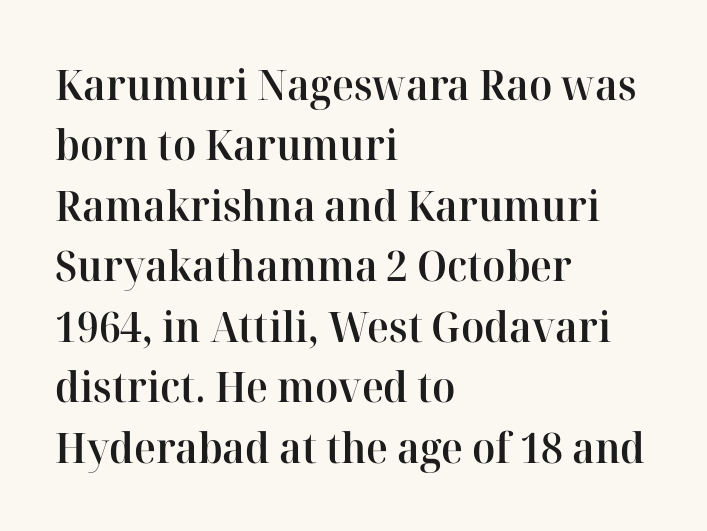
Serifs: yes, visible at the terminals of the letterforms. How heavy is the stroke? Medium-heavy — a semibold, shy of bold. The rendering uses a moderate line-height, typical for paragraphs. The area under the type is left untouched. Caption: standard tracking, unaltered. The lettering stays uniformly vertical, giving the passage a roman look.
